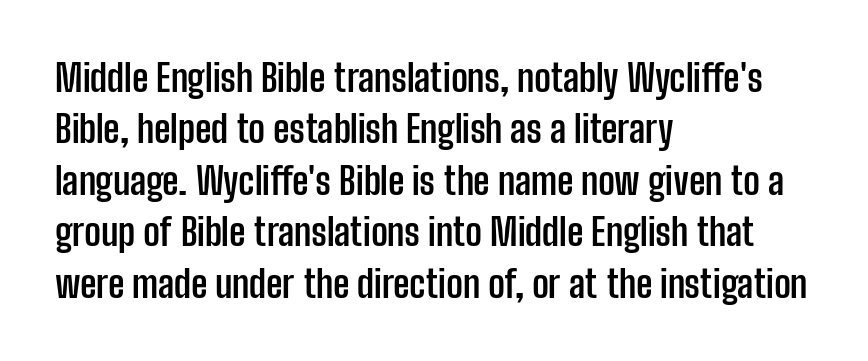
Each word holds together tightly as a unit, with standard inter-letter gaps. No feet cap the strokes, marking this as sans-serif type. Layout note: lines flush left. Honestly, the row spacing looks completely unremarkable. Bare-footed words on every line.
